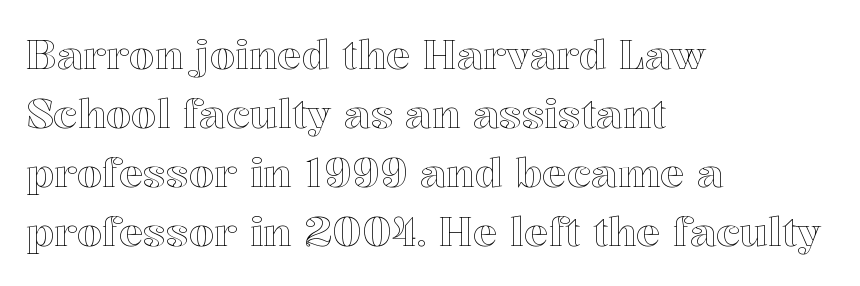
The image shows 41 px text type, upright; set left-aligned, normal line spacing (1.44x), normal letter spacing, not underlined; a medium x-height.
